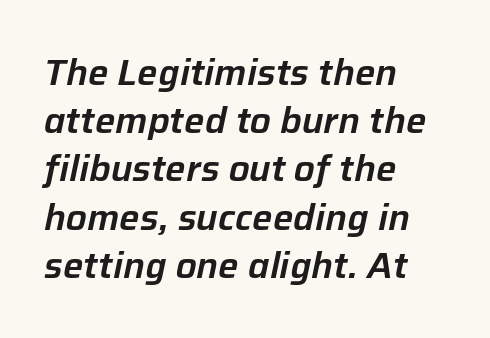
The image shows 36 px text type, italic (leaning right); set left-aligned, normal line spacing (1.34x), normal letter spacing, not underlined; low stroke contrast and a medium x-height.
